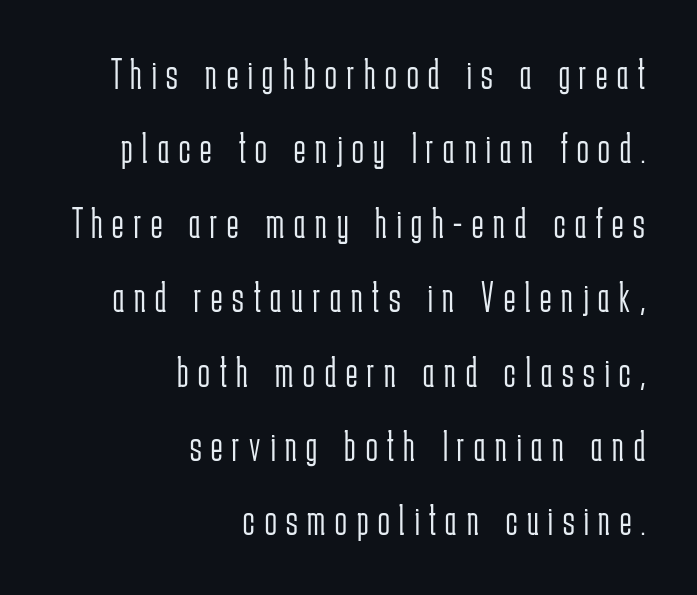
This sample has the flowing, uneven cadence of proportional lettering. A flush-right, rag-left setting is used for this passage. Is the type heavy? It reads as light-to-regular instead. Vertical strokes here are truly vertical. Words appear elongated and porous because spacing is wide. The typeface chosen for these lines omits serifs.
